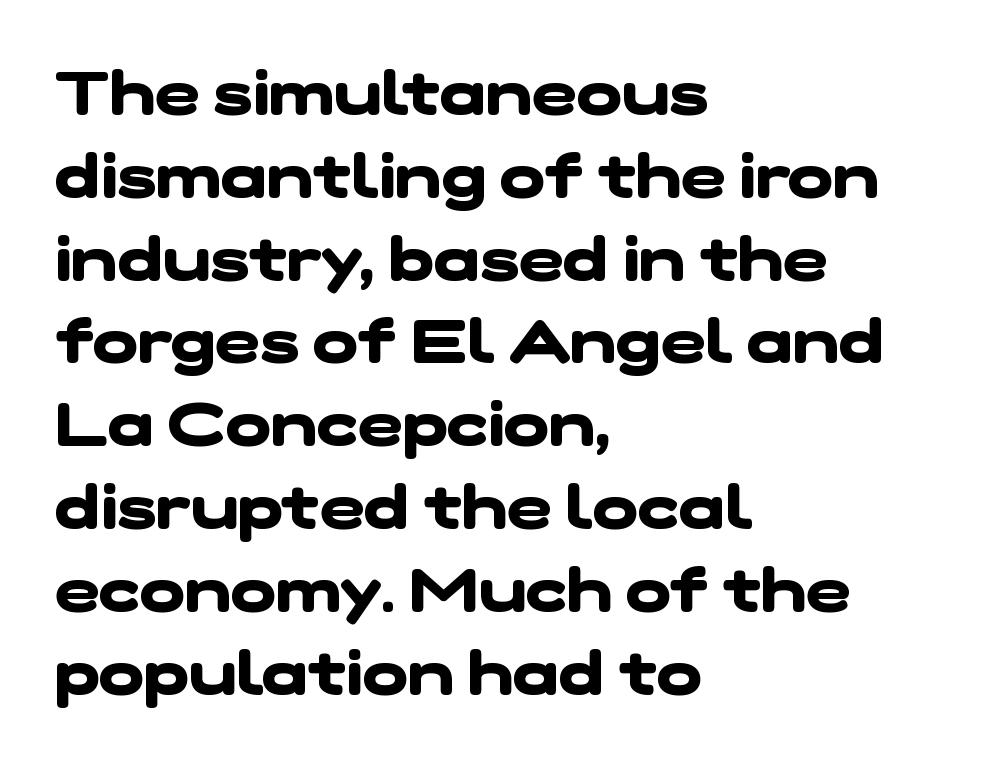
Look at the stroke-to-counter ratio: heavy, a bold. Note the varied advance widths — an 'i' is clearly narrower than an 'm'. A student would call this left alignment; a typographer would say flush left, rag right. Spacing between characters is what you'd get straight out of the box. Each row of text sits above clean, open space. The text was rendered using a sans face with plain stroke endings.
